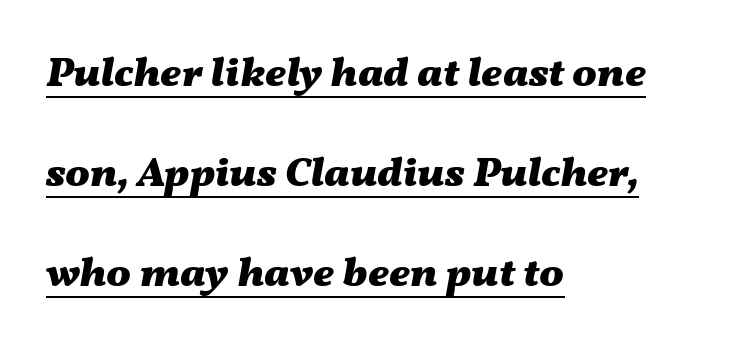
Tracking here is standard; glyphs follow each other at the usual distance. The space between consecutive lines is lavish. The rendering applies a slant to the glyphs. The letters are bold, with thick, heavy strokes.
